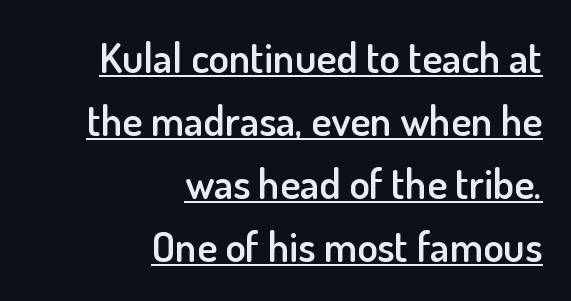
The glyphs in this specimen are sans serif. These lines carry some extra weight — a demibold, not a full bold. The typography opts for an upright posture over an oblique one. The passage shown has conventional tracking throughout. The lines in this sample share a right terminus and differ only in where they begin.
